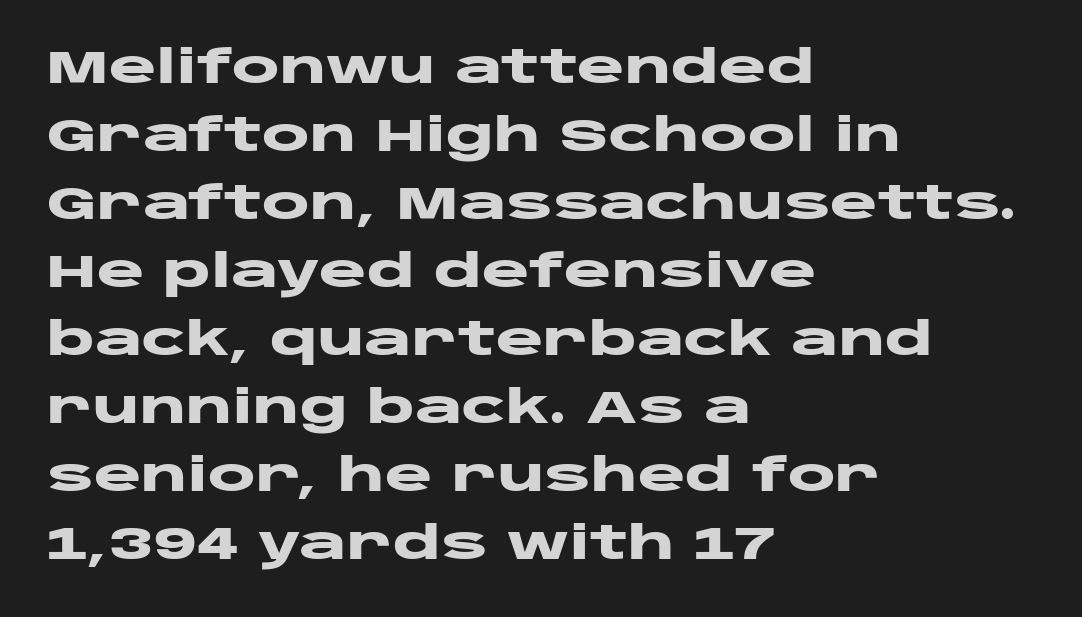
Q: Is the text bold? A: Yes.
Q: Is the text italic (slanted)? A: No, it is upright.
Q: Is the typeface a serif or a sans-serif typeface? A: Sans-serif.
Q: Is the text underlined? A: No.
Q: How is the paragraph aligned? A: Left-aligned.
Q: Is the spacing between letters normal or unusually wide? A: Normal.
Q: Is the spacing between lines tight, normal or loose? A: Normal.
Q: Width (condensed, normal, or wide)? A: Wide.
Q: Stroke contrast? A: Low.
Q: x-height? A: Large.
Q: Monospaced? A: No.
